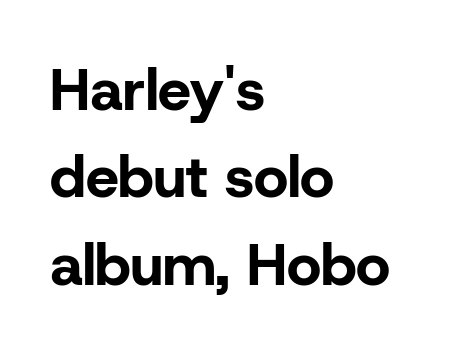
The type is set solid horizontally, with unmodified tracking. The baseline area is clear. Vertical spacing — default. You could not count columns in this text — the font is proportionally spaced. In terms of posture, this sample is upright. Is this a sans? Yes — the strokes have no serifs.
